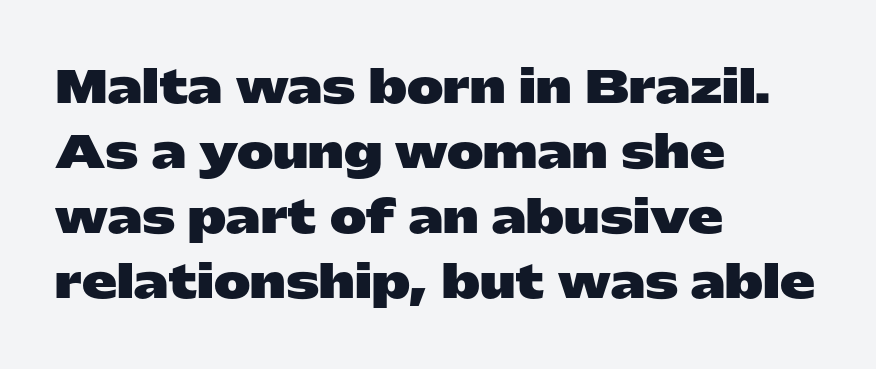
The image shows 44 px heavy, wide sans-serif type, upright; set left-aligned, normal line spacing (1.48x), normal letter spacing, not underlined; low stroke contrast and a medium x-height.
